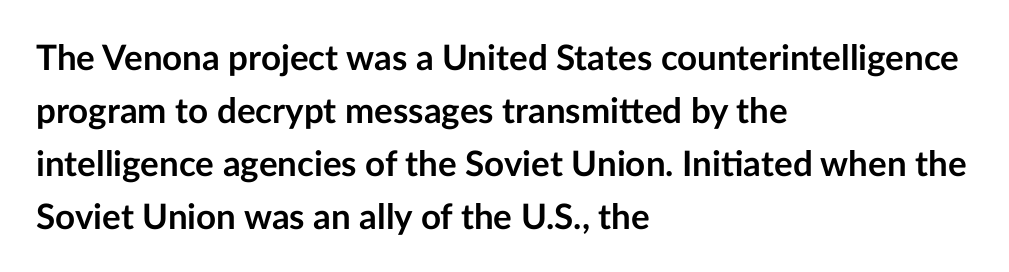
Standard letterfit; no display-style spreading of the glyphs. These lines stack with their left ends in a neat column. Rendered with straight, roman letterforms. Bare-footed words on every line.
